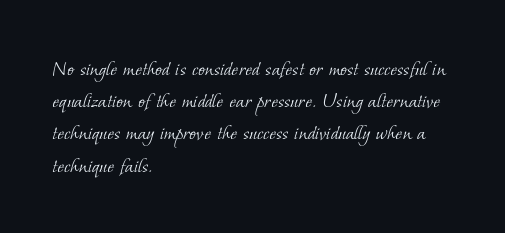
{"bold": "no", "underline": "no", "align": "left", "line_spacing": "normal", "line_spacing_ratio": 1.4, "letter_spacing": "normal", "letter_spacing_em": 0.0, "glyph_px": 23}
